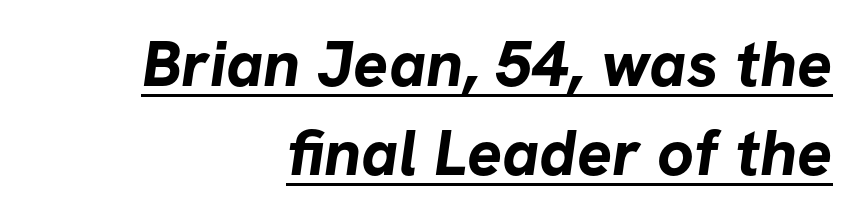
The image shows 65 px bold sans-serif type; set right-aligned, normal line spacing (1.37x), normal letter spacing, underlined; low stroke contrast and a medium x-height.
